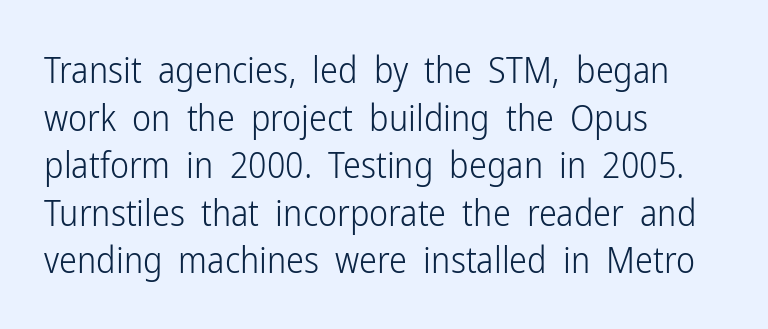
The image shows 36 px light, condensed sans-serif type, upright; set left-aligned, normal line spacing (1.32x), normal letter spacing, not underlined; low stroke contrast and a medium x-height.
